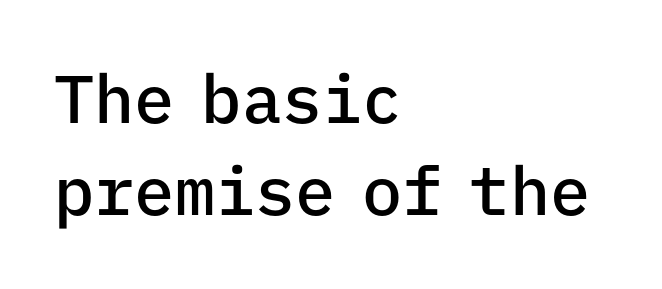
The image shows 67 px semibold sans-serif type, upright, monospaced; set left-aligned, normal line spacing (1.38x), normal letter spacing, not underlined; low stroke contrast and a medium x-height.
